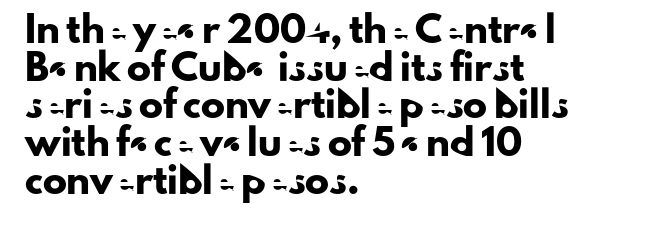
{"italic": "no", "underline": "no", "align": "left", "line_spacing": "normal", "line_spacing_ratio": 1.57, "letter_spacing": "normal", "letter_spacing_em": 0.0, "glyph_px": 24}
